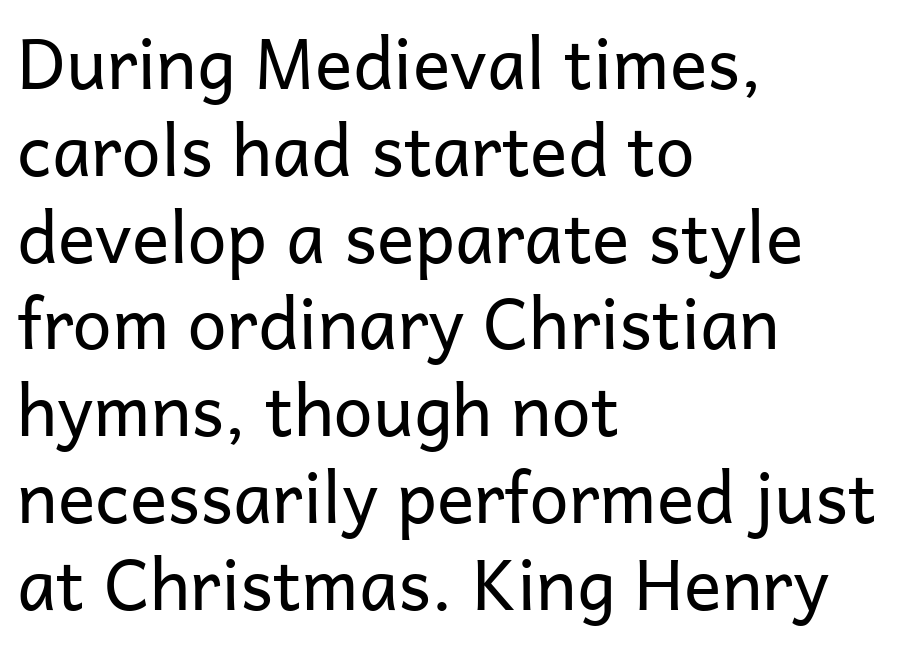
Do the characters align in a grid? No, the font is proportional. Unlike italic type, these characters show no tilt at all. Nope, no serifs anywhere on these letters. Check under the words: just untouched page.
